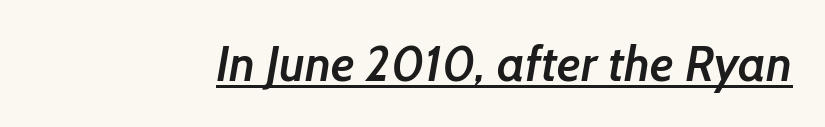
The image shows 49 px semibold sans-serif type; set normal letter spacing, underlined; low stroke contrast and a medium x-height.
